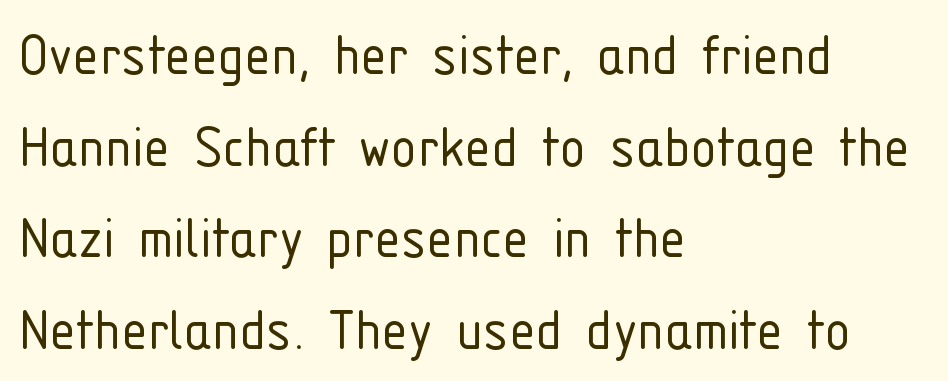
Q: Is the text bold? A: No.
Q: Is the text italic (slanted)? A: No, it is upright.
Q: Is the typeface a serif or a sans-serif typeface? A: Sans-serif.
Q: Is the text underlined? A: No.
Q: How is the paragraph aligned? A: Left-aligned.
Q: Is the spacing between letters normal or unusually wide? A: Normal.
Q: Is the spacing between lines tight, normal or loose? A: Normal.
Q: Width (condensed, normal, or wide)? A: Condensed.
Q: Stroke contrast? A: Low.
Q: x-height? A: Medium.
Q: Monospaced? A: No.
